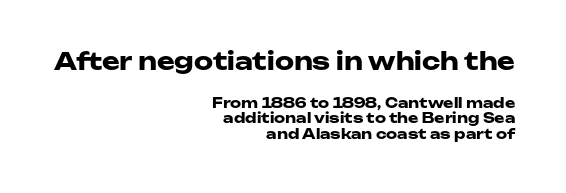
Q: Is the text bold? A: Yes.
Q: Is the text italic (slanted)? A: No, it is upright.
Q: Is the text underlined? A: No.
Q: How is the paragraph aligned? A: Right-aligned.
Q: Is the spacing between letters normal or unusually wide? A: Normal.
Q: Is the spacing between lines tight, normal or loose? A: Tight.
Q: Which block of text is set in a larger size, the first (top) or the second (bottom)? A: The first (top) one.
